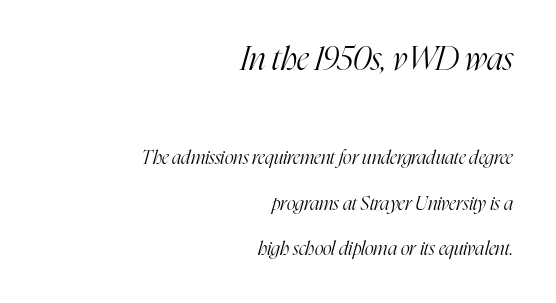
A typesetter would mark this as italic. Widely set lines give the paragraph a tall, airy silhouette. Proportional: the letters do not fall into vertical columns. Is the letter spacing exaggerated? No — it looks like the ordinary default. Just letters on the line, the space beneath them empty. Right-aligned paragraph, ragged on the left.
